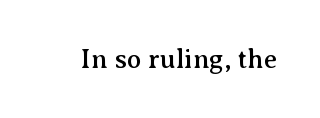
The image shows 27 px text type, upright; set normal letter spacing, not underlined.
